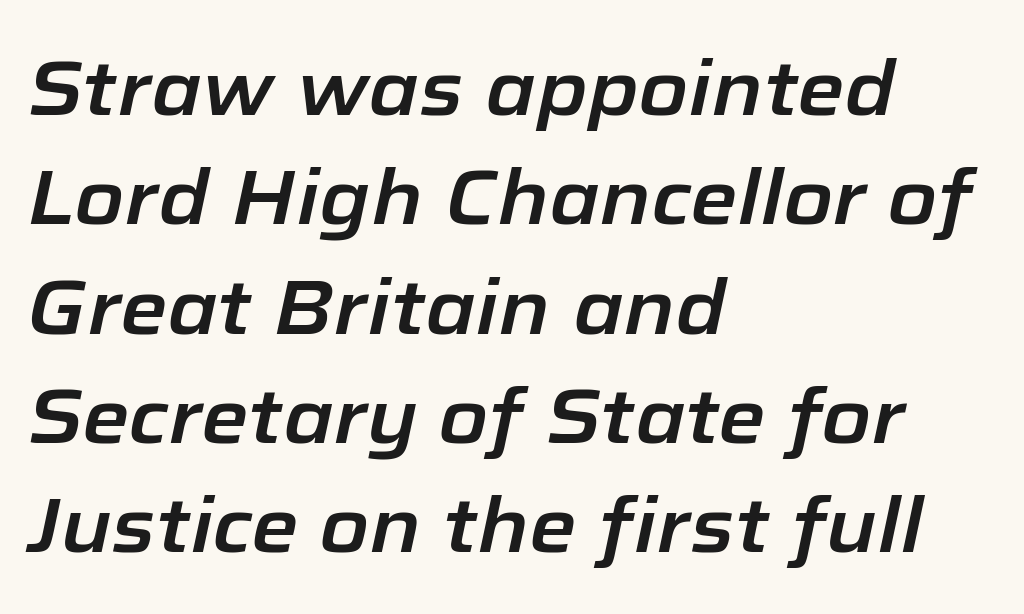
The image shows 77 px text type, italic (leaning right); set left-aligned, normal line spacing (1.42x), normal letter spacing, not underlined; low stroke contrast and a medium x-height.
